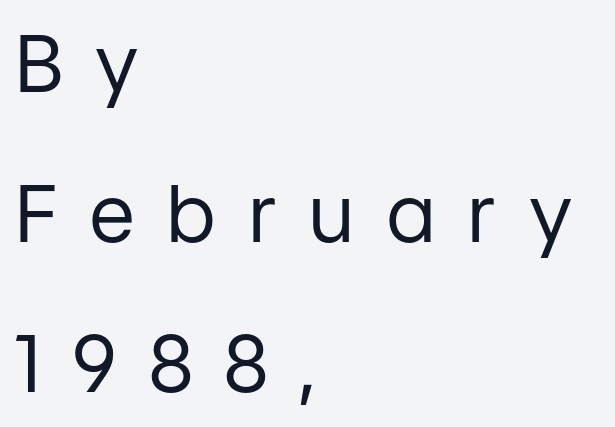
Q: Is the text bold? A: No.
Q: Is the text italic (slanted)? A: No, it is upright.
Q: Is the typeface a serif or a sans-serif typeface? A: Sans-serif.
Q: Is the text underlined? A: No.
Q: How is the paragraph aligned? A: Left-aligned.
Q: Is the spacing between letters normal or unusually wide? A: Unusually wide.
Q: Is the spacing between lines tight, normal or loose? A: Loose.
Q: Width (condensed, normal, or wide)? A: Normal.
Q: Stroke contrast? A: Low.
Q: x-height? A: Medium.
Q: Monospaced? A: No.
